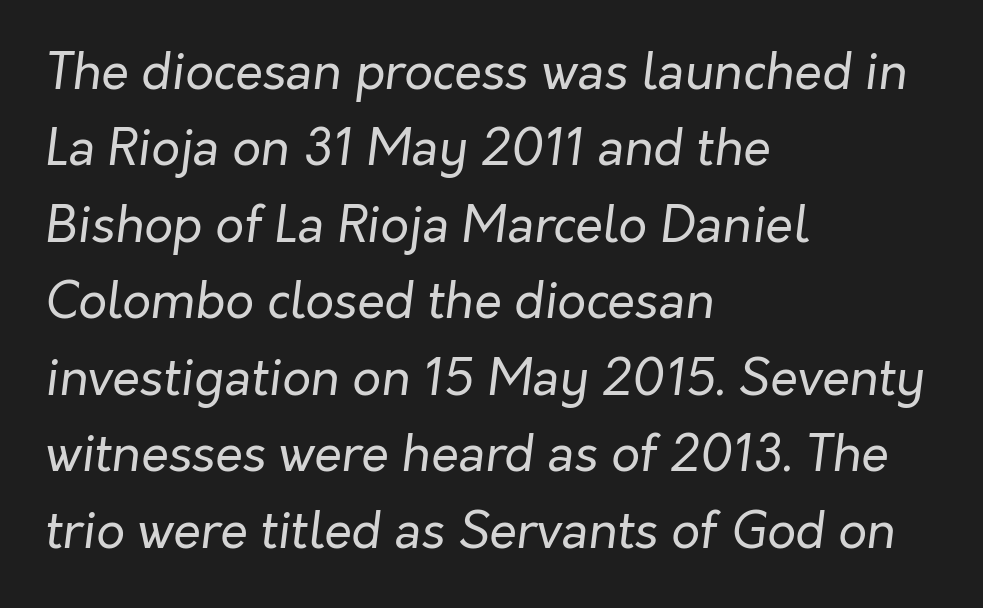
{"italic": "yes", "lean": "right", "slant_degrees": 7, "bold": "no", "weight": "regular", "width": "normal", "stroke_contrast": "low", "x_height": "medium", "monospaced": "no", "underline": "no", "align": "left", "line_spacing": "normal", "line_spacing_ratio": 1.53, "letter_spacing": "normal", "letter_spacing_em": 0.0, "glyph_px": 50}
